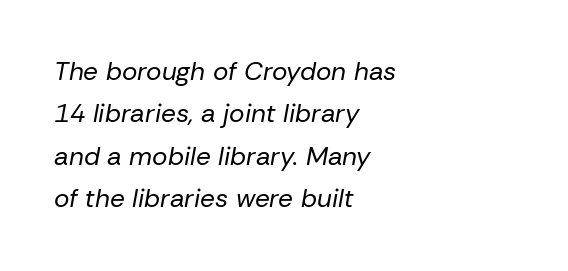
The image shows 26 px text type, italic (leaning right); set left-aligned, normal line spacing (1.63x), normal letter spacing, not underlined.
